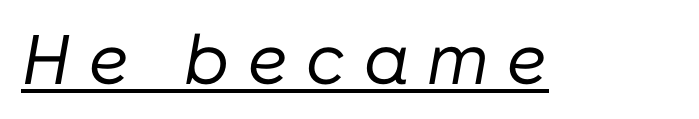
Each word looks stretched out because of the extra space between its letters. If you drew a line through each stem, it would be angled. Character widths vary here, with narrow letters taking less room than wide ones. In designer terms, the underline attribute is active on this setting. The weight tops out at a normal text grade.
